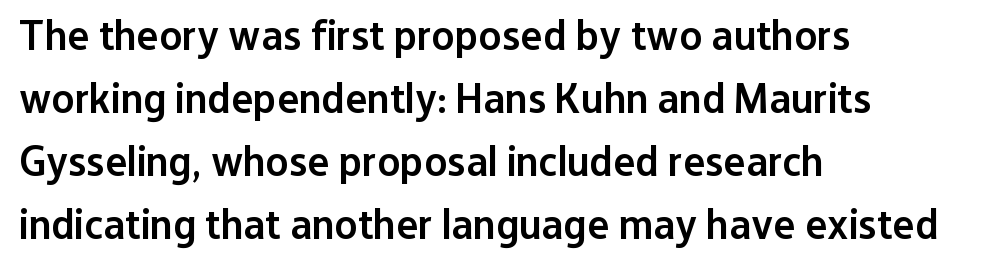
{"serif": "no", "italic": "no", "bold": "semi", "weight": "semibold", "width": "normal", "stroke_contrast": "low", "x_height": "medium", "monospaced": "no", "underline": "no", "align": "left", "line_spacing": "normal", "line_spacing_ratio": 1.5, "letter_spacing": "normal", "letter_spacing_em": 0.0, "glyph_px": 42}
